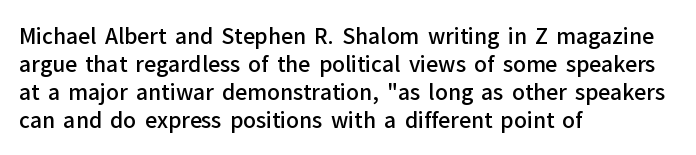
{"italic": "no", "bold": "semi", "underline": "no", "align": "left", "line_spacing": "normal", "line_spacing_ratio": 1.34, "letter_spacing": "normal", "letter_spacing_em": 0.0, "glyph_px": 21}
